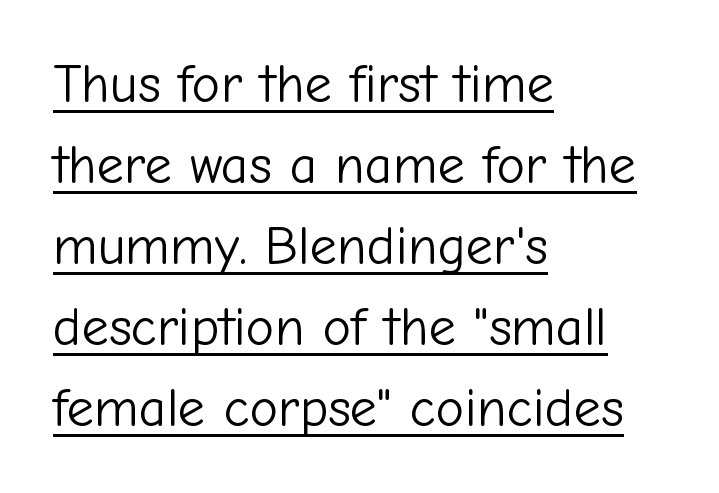
Q: Is the text bold? A: No.
Q: Is the text italic (slanted)? A: No, it is upright.
Q: Is the typeface a serif or a sans-serif typeface? A: Sans-serif.
Q: Is the text underlined? A: Yes.
Q: How is the paragraph aligned? A: Left-aligned.
Q: Is the spacing between letters normal or unusually wide? A: Normal.
Q: Is the spacing between lines tight, normal or loose? A: Normal.
Q: Width (condensed, normal, or wide)? A: Normal.
Q: Stroke contrast? A: Low.
Q: x-height? A: Medium.
Q: Monospaced? A: No.
